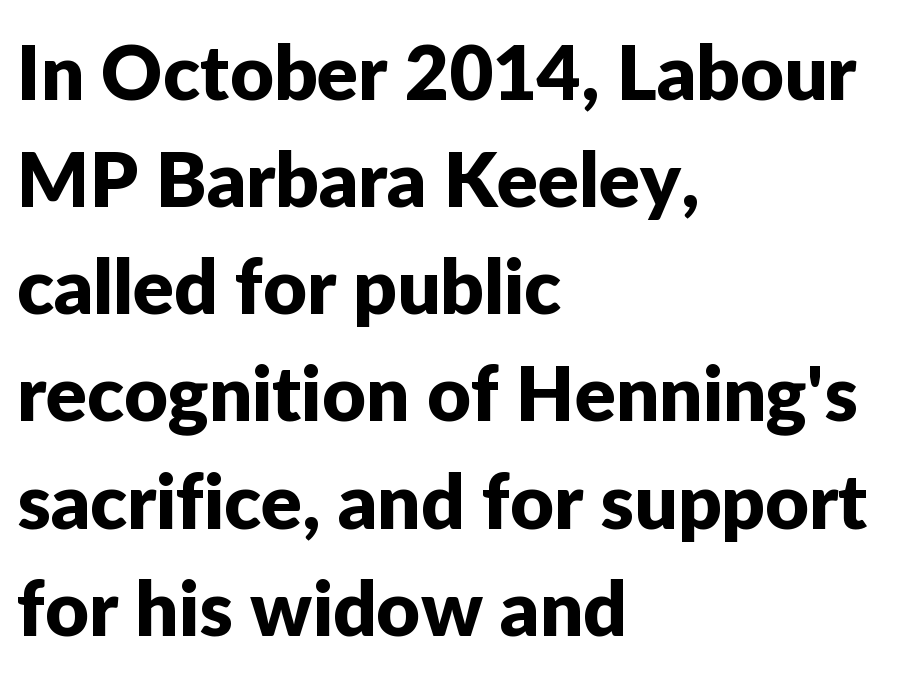
{"serif": "no", "italic": "no", "width": "normal", "stroke_contrast": "low", "x_height": "medium", "monospaced": "no", "underline": "no", "align": "left", "line_spacing": "normal", "line_spacing_ratio": 1.41, "letter_spacing": "normal", "letter_spacing_em": 0.0, "glyph_px": 76}
